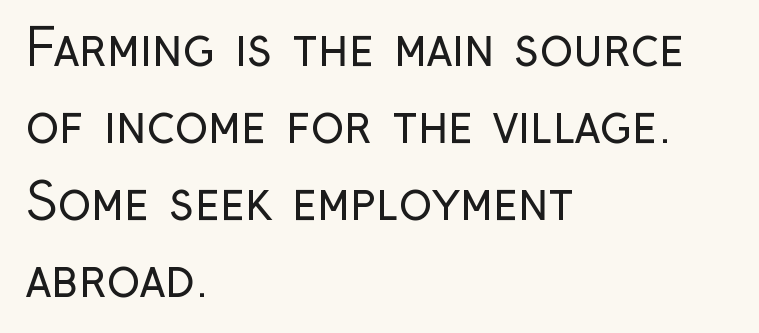
{"serif": "no", "italic": "no", "bold": "no", "weight": "regular", "width": "condensed", "stroke_contrast": "low", "x_height": "medium", "monospaced": "no", "underline": "no", "align": "left", "line_spacing": "normal", "line_spacing_ratio": 1.54, "letter_spacing": "normal", "letter_spacing_em": 0.0, "glyph_px": 50}
